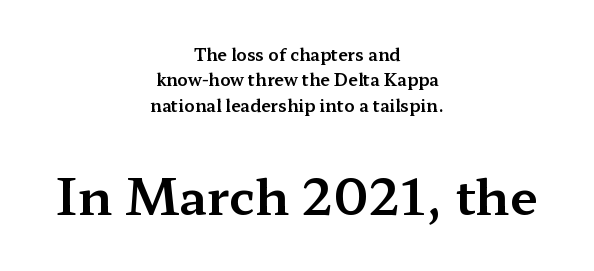
The image shows 50 px wide serif type, upright; set centered, normal line spacing (1.49x), normal letter spacing, not underlined; the second (bottom) block is 2.94x larger; medium stroke contrast and a medium x-height.
